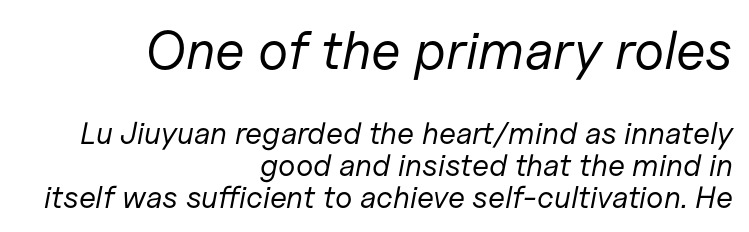
The image shows 54 px regular-weight type, italic (leaning right); set right-aligned, tight line spacing (1.02x), normal letter spacing, not underlined; the first (top) block is 1.74x larger; low stroke contrast and a medium x-height.
